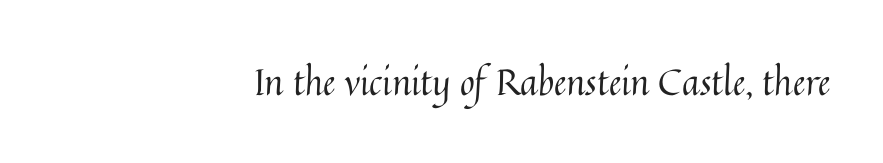
{"bold": "no", "weight": "regular", "width": "normal", "stroke_contrast": "medium", "x_height": "medium", "monospaced": "no", "underline": "no", "align": "right", "letter_spacing": "normal", "letter_spacing_em": 0.0, "glyph_px": 36}
